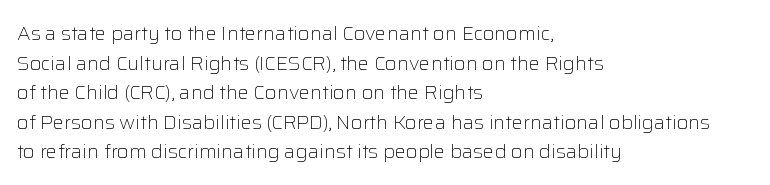
Q: Is the text bold? A: No.
Q: Is the text italic (slanted)? A: No, it is upright.
Q: Is the text underlined? A: No.
Q: How is the paragraph aligned? A: Left-aligned.
Q: Is the spacing between letters normal or unusually wide? A: Normal.
Q: Is the spacing between lines tight, normal or loose? A: Normal.
